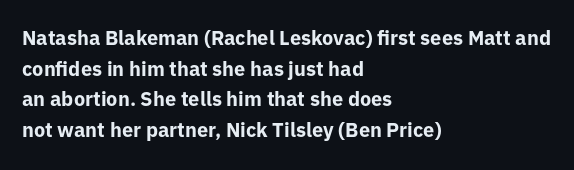
Q: Is the text bold? A: Yes.
Q: Is the text italic (slanted)? A: No, it is upright.
Q: Is the text underlined? A: No.
Q: How is the paragraph aligned? A: Left-aligned.
Q: Is the spacing between letters normal or unusually wide? A: Normal.
Q: Is the spacing between lines tight, normal or loose? A: Normal.
